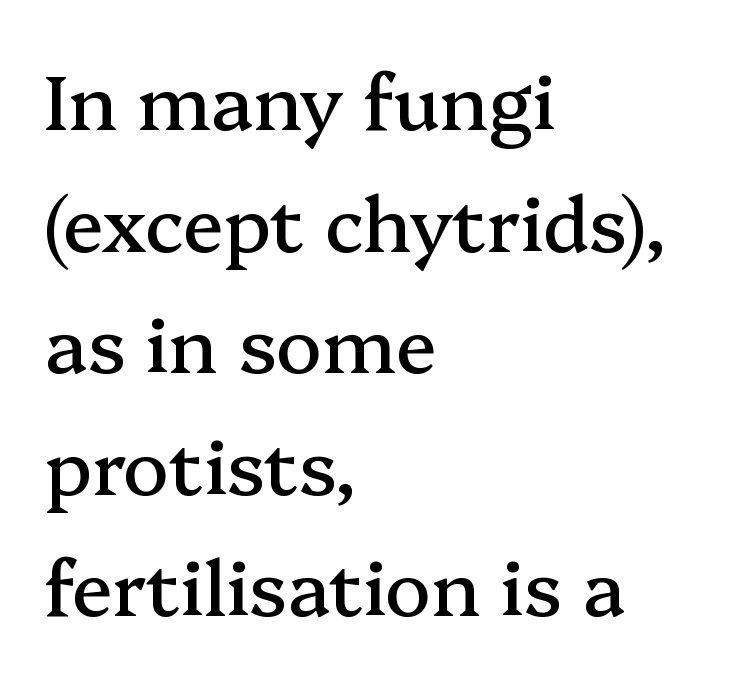
The rendering uses natural spacing where letterforms have individual widths. The foot of each line stays bare and open. The ragged edge is on the right, which tells us the setting is flush left. Notice how descenders clear the ascenders below comfortably — that's standard leading. The horizontal fit of the characters is conventional and even.
